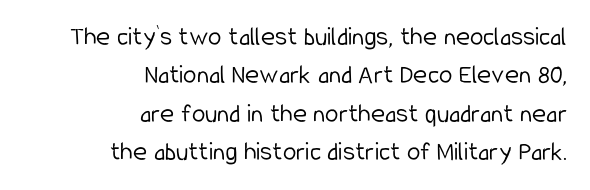
{"italic": "no", "bold": "no", "underline": "no", "align": "right", "line_spacing": "normal", "line_spacing_ratio": 1.42, "letter_spacing": "normal", "letter_spacing_em": 0.0, "glyph_px": 27}
